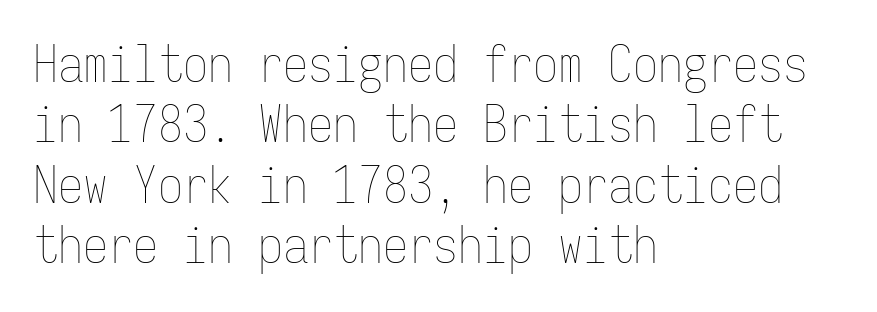
The image shows 50 px thin, condensed type, upright, monospaced; set left-aligned, line spacing 1.21x, normal letter spacing, not underlined; low stroke contrast and a medium x-height.
